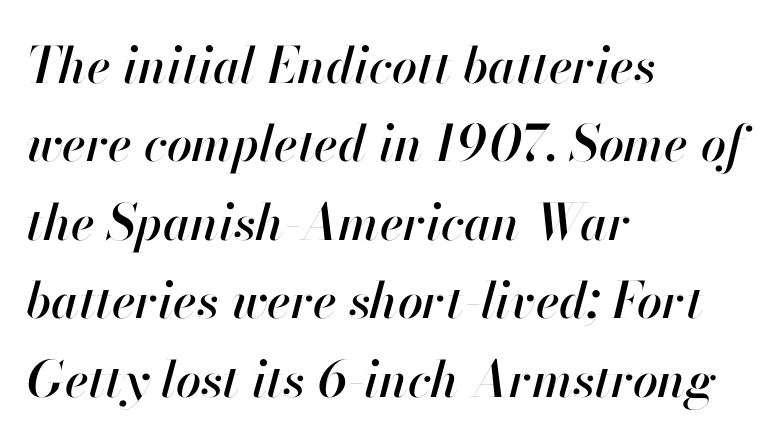
Q: Is the text italic (slanted)? A: Yes, it leans right by about 13 degrees.
Q: Is the text underlined? A: No.
Q: How is the paragraph aligned? A: Left-aligned.
Q: Is the spacing between letters normal or unusually wide? A: Normal.
Q: Is the spacing between lines tight, normal or loose? A: Normal.
Q: Width (condensed, normal, or wide)? A: Normal.
Q: Stroke contrast? A: High.
Q: x-height? A: Small.
Q: Monospaced? A: No.
